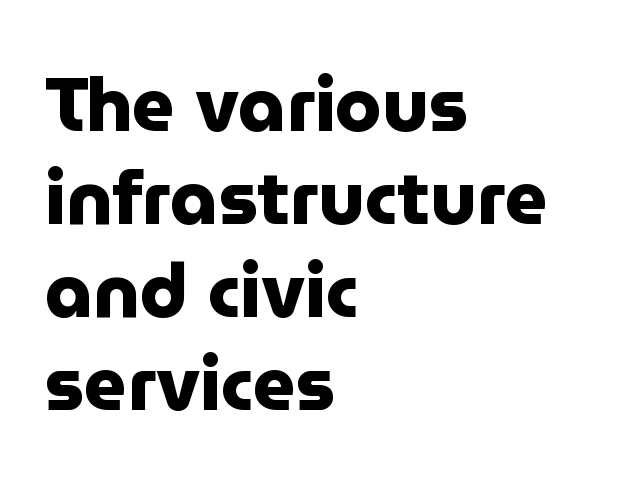
The image shows 75 px heavy sans-serif type, upright; set left-aligned, line spacing 1.24x, normal letter spacing, not underlined; low stroke contrast and a medium x-height.
